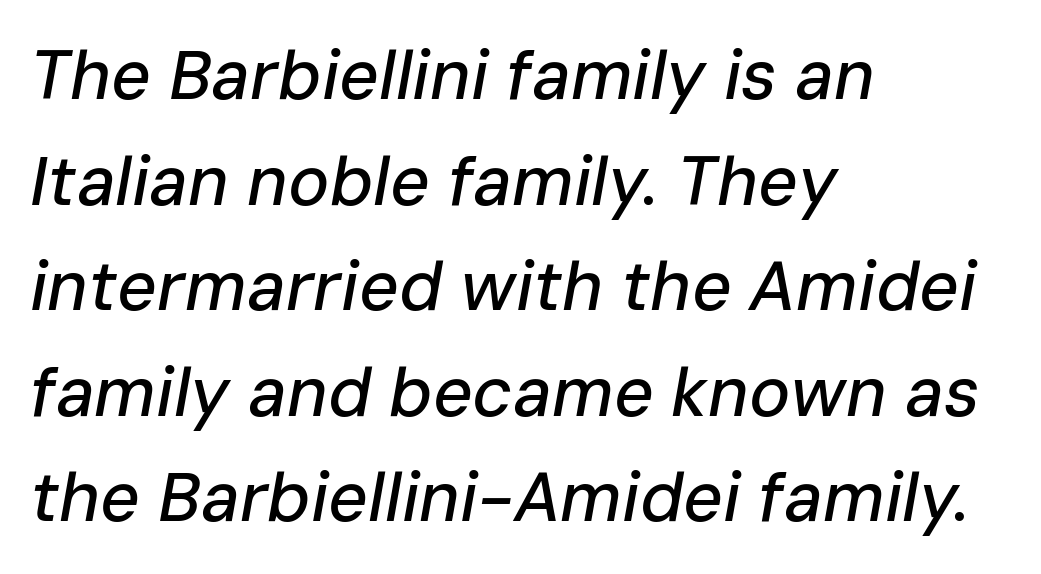
This sample keeps an unexceptional amount of space between lines. Character widths vary here, with narrow letters taking less room than wide ones. Letter spacing: default. Leftover space on each line is placed entirely after the last word. An italicized treatment has been applied to the whole sample. Plain, unruled lines of type.
